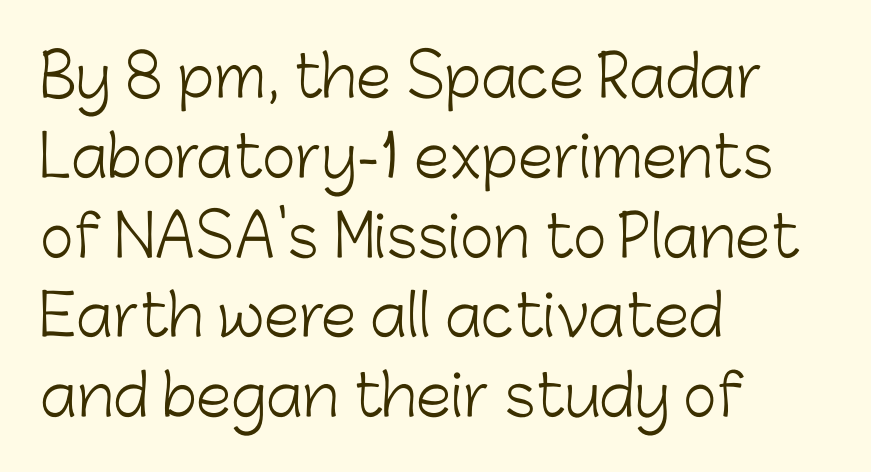
Q: Is the text bold? A: No.
Q: Is the text italic (slanted)? A: No, it is upright.
Q: Is the typeface a serif or a sans-serif typeface? A: Sans-serif.
Q: Is the text underlined? A: No.
Q: How is the paragraph aligned? A: Left-aligned.
Q: Is the spacing between letters normal or unusually wide? A: Normal.
Q: Is the spacing between lines tight, normal or loose? A: Normal.
Q: Width (condensed, normal, or wide)? A: Normal.
Q: Stroke contrast? A: Low.
Q: x-height? A: Medium.
Q: Monospaced? A: No.
